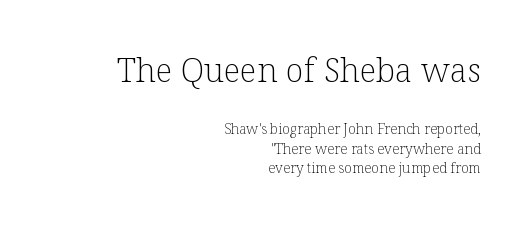
Is there any slant? The stems are plumb. To sum up the face: it has serifs. How would I describe the line gaps? Plain and ordinary. The earlier block is typeset at a bigger size than the later block. This sample has the flowing, uneven cadence of proportional lettering. Bold? No — there's no thickening of the strokes.
